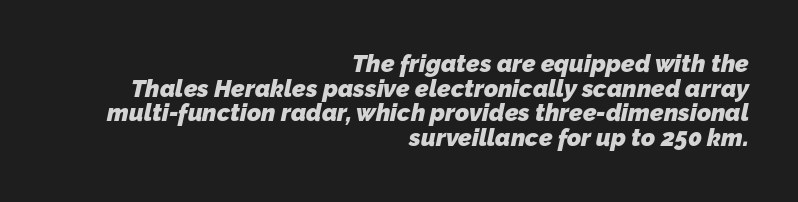
The image shows 24 px bold type; set right-aligned, tight line spacing (1.03x), normal letter spacing, not underlined.
